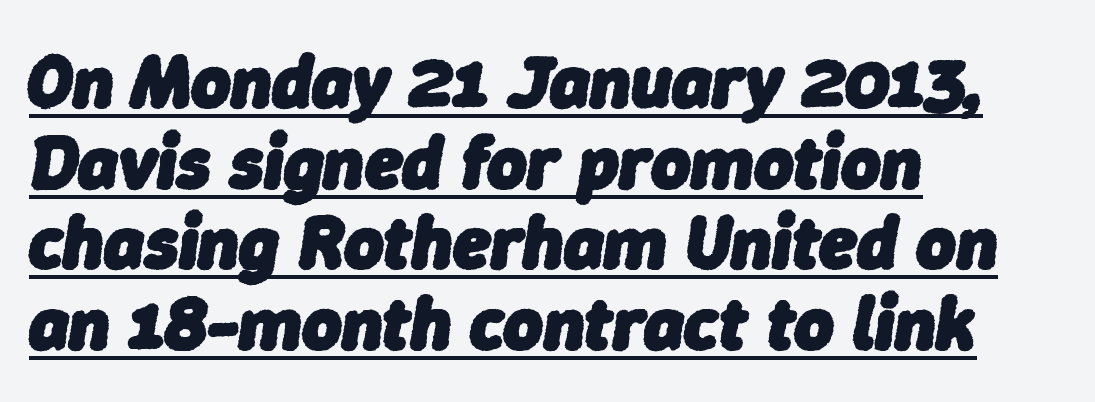
Tracking here is standard; glyphs follow each other at the usual distance. Caption: multi-line text, flush left, ragged right. Vertically, the passage feels compressed, each row crowding the next. An italicized treatment has been applied to the whole sample.
